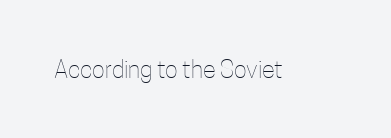
{"italic": "no", "bold": "no", "underline": "no", "letter_spacing": "normal", "letter_spacing_em": 0.0, "glyph_px": 24}
